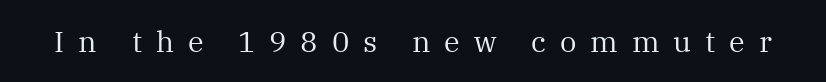
The image shows 29 px regular-weight serif type, upright; set unusually wide letter spacing (+0.48 em), not underlined; medium stroke contrast and a medium x-height.
